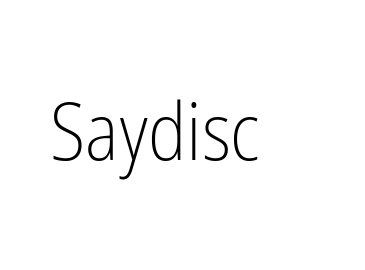
Q: Is the text bold? A: No.
Q: Is the text italic (slanted)? A: No, it is upright.
Q: Is the typeface a serif or a sans-serif typeface? A: Sans-serif.
Q: Is the text underlined? A: No.
Q: Is the spacing between letters normal or unusually wide? A: Normal.
Q: Width (condensed, normal, or wide)? A: Condensed.
Q: Stroke contrast? A: Low.
Q: x-height? A: Medium.
Q: Monospaced? A: No.
